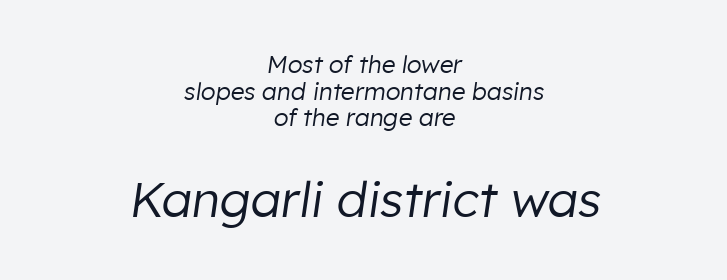
Character widths vary here, with narrow letters taking less room than wide ones. Clear beneath every line of the passage. Does the lettering tilt? It does — this is italic. Characters follow at the spacing the type designer built in. Summary of vertical rhythm: compact, with narrow interline spacing.
